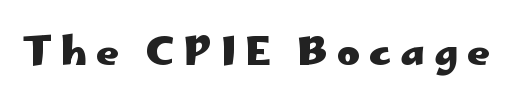
{"serif": "no", "italic": "no", "bold": "yes", "weight": "heavy", "width": "wide", "stroke_contrast": "low", "x_height": "small", "monospaced": "no", "underline": "no", "letter_spacing": "wide", "letter_spacing_em": 0.24, "glyph_px": 39}
